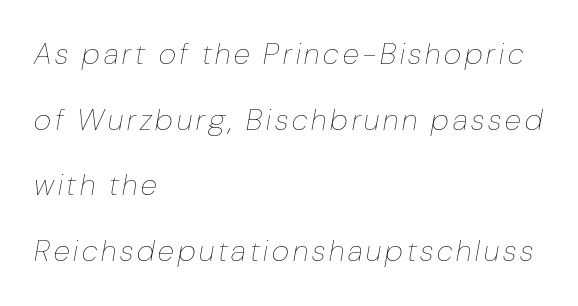
The image shows 30 px thin, condensed type, italic (leaning right); set left-aligned, loose line spacing (2.19x), not underlined; low stroke contrast and a medium x-height.
